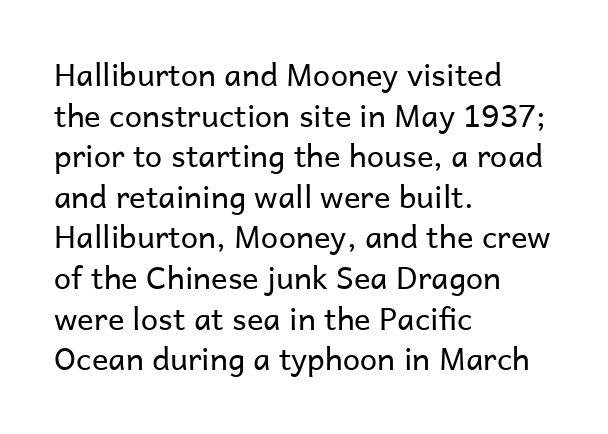
Q: Is the text bold? A: No.
Q: Is the text italic (slanted)? A: No, it is upright.
Q: Is the typeface a serif or a sans-serif typeface? A: Sans-serif.
Q: Is the text underlined? A: No.
Q: How is the paragraph aligned? A: Left-aligned.
Q: Is the spacing between letters normal or unusually wide? A: Normal.
Q: Is the spacing between lines tight, normal or loose? A: Normal.
Q: Width (condensed, normal, or wide)? A: Normal.
Q: Stroke contrast? A: Low.
Q: x-height? A: Medium.
Q: Monospaced? A: No.
